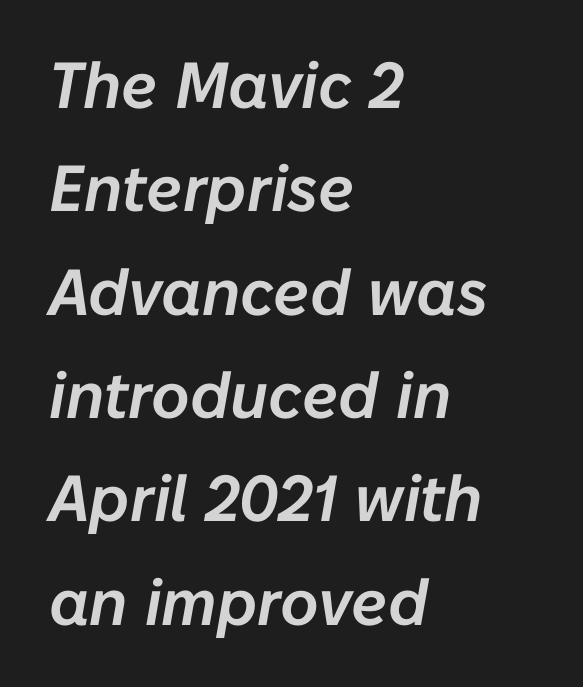
In CSS terms this would be text-align: left. Nothing unusual about the tracking: characters are spaced as the font intends. Compared with ordinary roman type, these characters are visibly tilted. Whoever set this chose a conventional vertical rhythm. A clean baseline with only descenders dipping below it.
